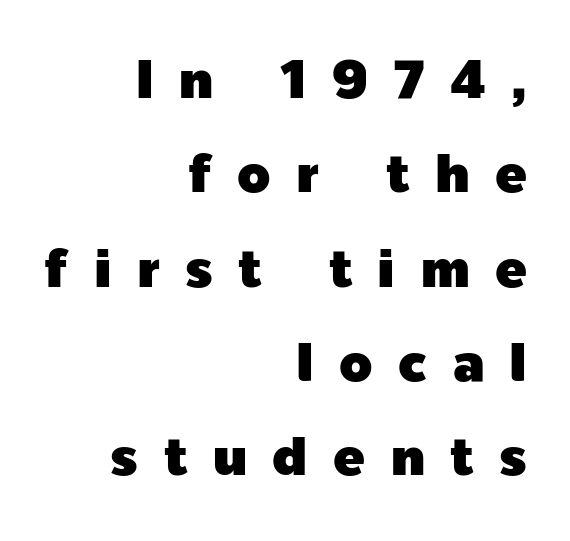
The characters display no serif detailing; their extremities are plain. Display-style spreading of the glyphs; the letterfit is very open. Reading down the block, your eye finds every line finishing at a fixed right position. Plain, unruled lines of type. Characters remain perfectly vertical along every line.
